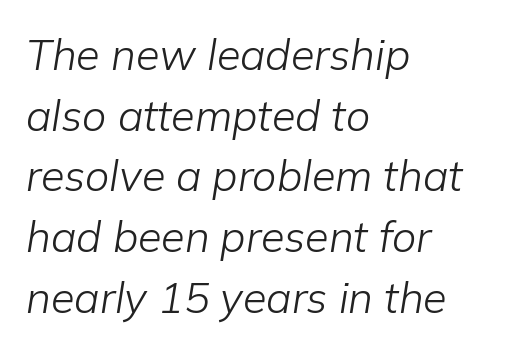
The image shows 43 px light type, italic (leaning right); set left-aligned, normal line spacing (1.41x), normal letter spacing, not underlined; low stroke contrast and a medium x-height.
